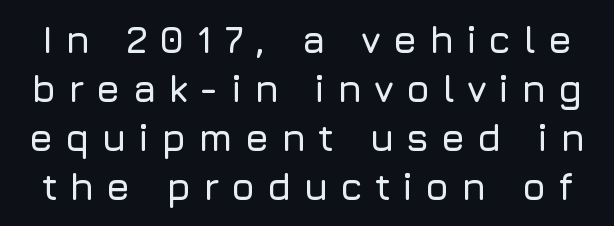
Q: Is the text italic (slanted)? A: No, it is upright.
Q: Is the typeface a serif or a sans-serif typeface? A: Sans-serif.
Q: Is the text underlined? A: No.
Q: Is the spacing between letters normal or unusually wide? A: Unusually wide.
Q: Is the spacing between lines tight, normal or loose? A: Normal.
Q: Width (condensed, normal, or wide)? A: Normal.
Q: Stroke contrast? A: Low.
Q: x-height? A: Medium.
Q: Monospaced? A: No.
